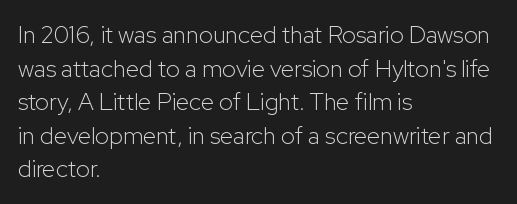
Does the copy run flush right? No — it runs flush left. Does extra space separate the letters? No, they use regular spacing. The letters look calm and open, with moderate or lighter stems. Beneath every word, the page is bare. Normally led — the rows are evenly, conventionally spaced.
